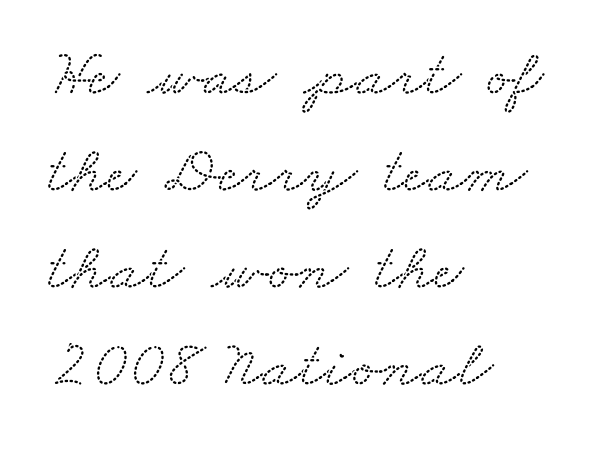
The image shows 67 px wide serif type; set left-aligned, normal line spacing (1.45x), normal letter spacing, not underlined; low stroke contrast and a small x-height.
